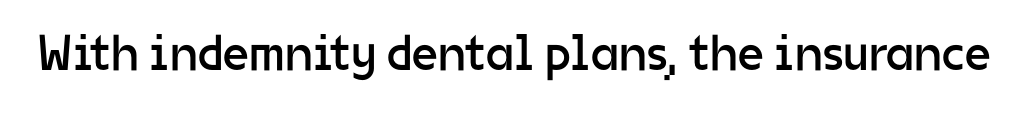
Q: Is the text bold? A: No.
Q: Is the text italic (slanted)? A: No, it is upright.
Q: Is the typeface a serif or a sans-serif typeface? A: Sans-serif.
Q: Is the text underlined? A: No.
Q: Is the spacing between letters normal or unusually wide? A: Normal.
Q: Width (condensed, normal, or wide)? A: Normal.
Q: Stroke contrast? A: Low.
Q: x-height? A: Medium.
Q: Monospaced? A: No.
